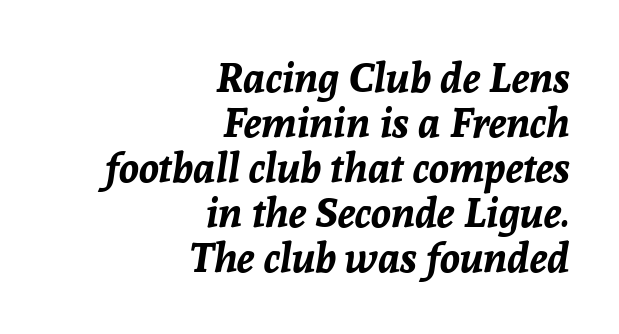
The image shows 41 px bold type, italic (leaning right); set right-aligned, tight line spacing (1.1x), normal letter spacing, not underlined; low stroke contrast and a medium x-height.
